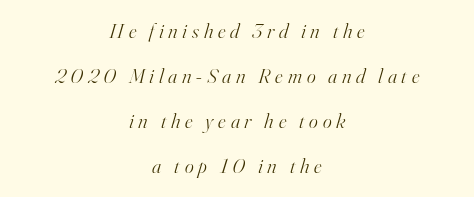
The image shows 21 px text type, italic (leaning right); set centered, loose line spacing (2.15x), unusually wide letter spacing (+0.23 em), not underlined.
